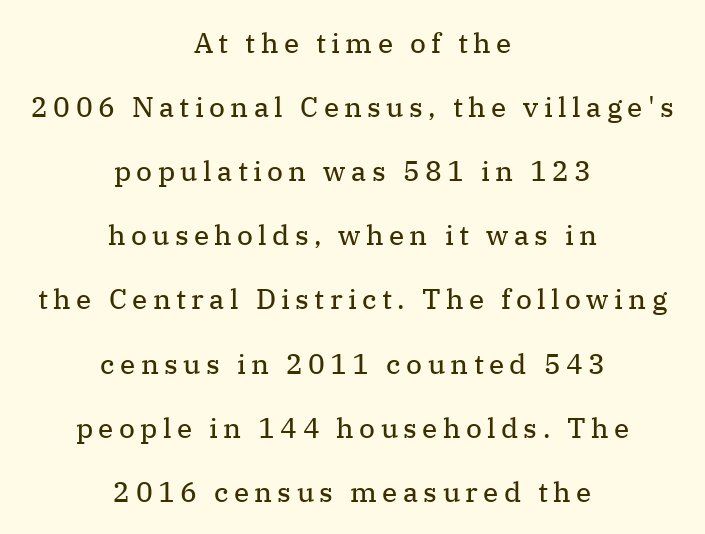
{"serif": "yes", "italic": "no", "bold": "no", "weight": "regular", "width": "normal", "stroke_contrast": "medium", "x_height": "medium", "monospaced": "no", "underline": "no", "align": "center", "line_spacing": "loose", "line_spacing_ratio": 2.29, "glyph_px": 28}
